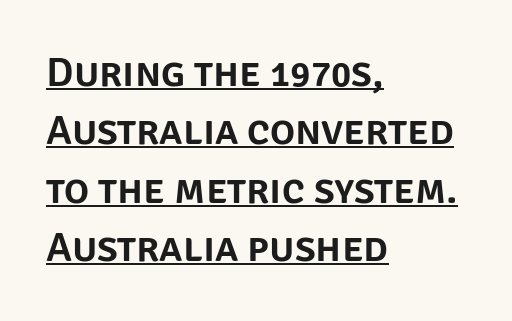
{"serif": "no", "italic": "no", "width": "normal", "stroke_contrast": "low", "x_height": "large", "monospaced": "no", "underline": "yes", "align": "left", "line_spacing": "normal", "line_spacing_ratio": 1.39, "letter_spacing": "normal", "letter_spacing_em": 0.0, "glyph_px": 42}
